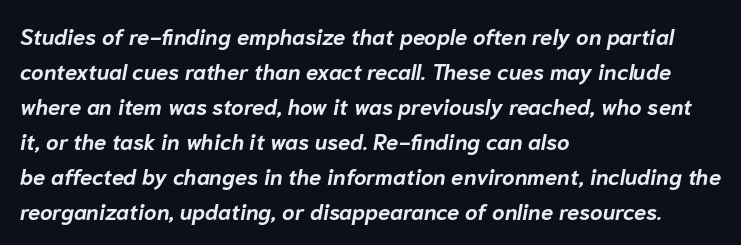
The image shows 22 px bold type, italic (leaning right); set left-aligned, normal line spacing (1.59x), normal letter spacing, not underlined.
